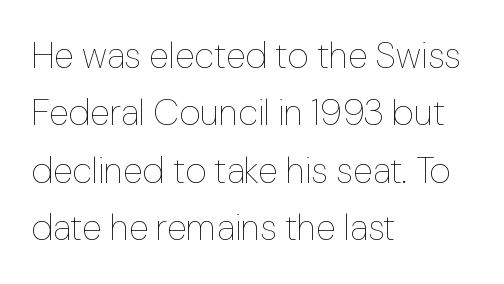
The line-height multiplier appears to be the usual default. Letter spacing: default. Ascenders rise straight up at ninety degrees. The gap between lines stays unmarked.
